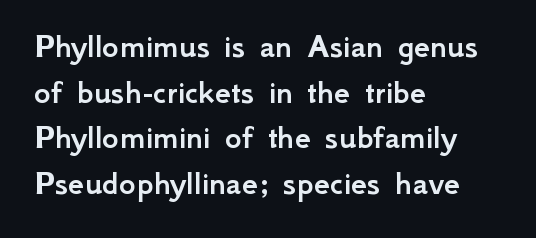
Here the designer chose a conventional face with non-uniform glyph widths. Decoration check: the copy has no underline. No italicization has been applied; the sample stays upright. Tracking here is standard; glyphs follow each other at the usual distance. The paragraph has a hard left edge and a soft right edge. The passage shown stacks its lines at a standard gap.
